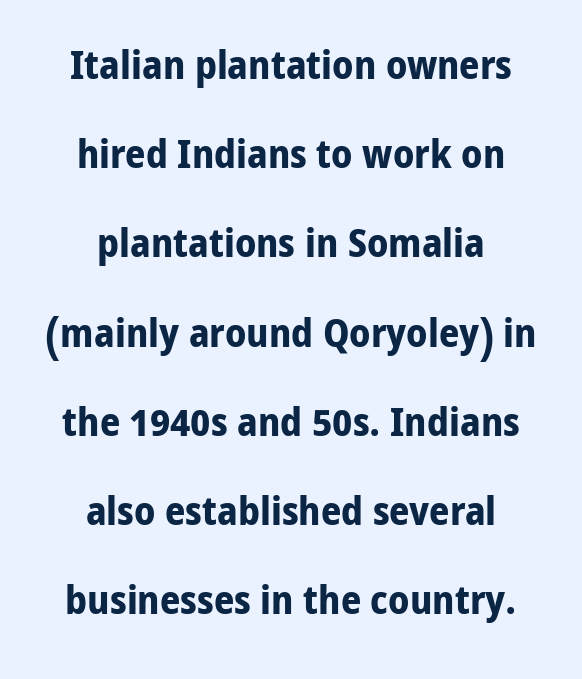
{"serif": "no", "italic": "no", "bold": "yes", "weight": "bold", "width": "normal", "stroke_contrast": "low", "x_height": "medium", "monospaced": "no", "underline": "no", "align": "center", "line_spacing": "loose", "line_spacing_ratio": 2.23, "letter_spacing": "normal", "letter_spacing_em": 0.0, "glyph_px": 40}
